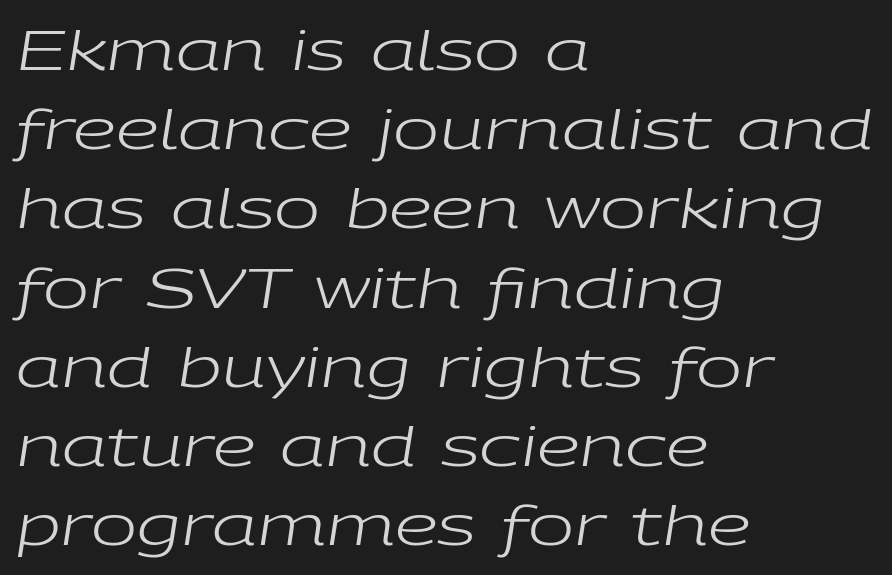
Q: Is the text bold? A: No.
Q: Is the text italic (slanted)? A: Yes, it leans right by about 9 degrees.
Q: Is the text underlined? A: No.
Q: How is the paragraph aligned? A: Left-aligned.
Q: Is the spacing between letters normal or unusually wide? A: Normal.
Q: Is the spacing between lines tight, normal or loose? A: Normal.
Q: Width (condensed, normal, or wide)? A: Wide.
Q: Stroke contrast? A: Low.
Q: x-height? A: Medium.
Q: Monospaced? A: No.
